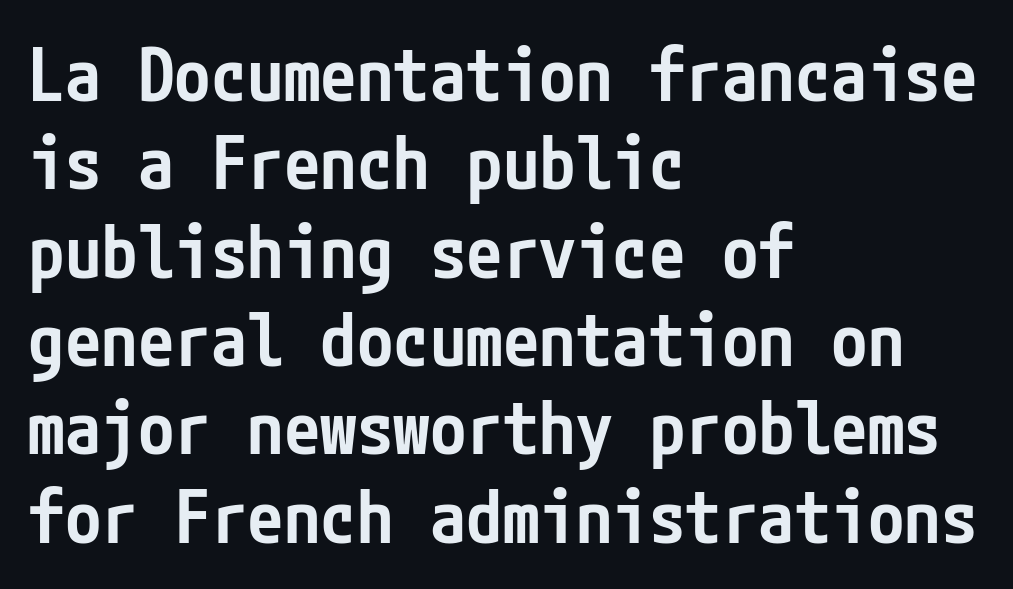
The glyphs are unaccompanied by any horizontal stroke below them. Caption: standard tracking, unaltered. The passage shown is typeset with a sans-serif family. Does the copy run flush right? No — it runs flush left. Italic? Not at all — the glyphs are vertical. These lines carry some extra weight — a demibold, not a full bold.
